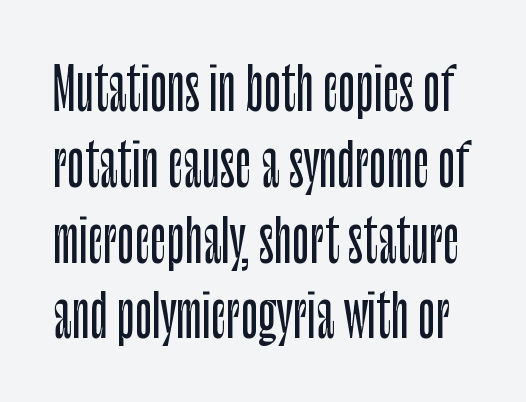
{"serif": "no", "italic": "no", "width": "condensed", "stroke_contrast": "low", "x_height": "large", "monospaced": "no", "underline": "no", "line_spacing": "normal", "line_spacing_ratio": 1.33, "letter_spacing": "normal", "letter_spacing_em": 0.0, "glyph_px": 57}
